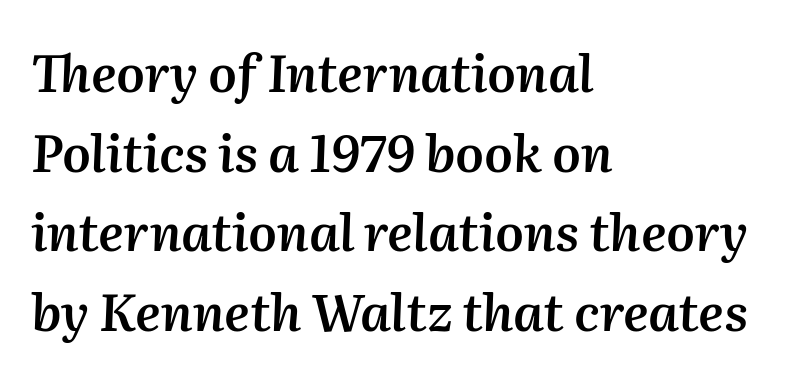
{"italic": "yes", "lean": "right", "slant_degrees": 2, "bold": "semi", "weight": "semibold", "width": "normal", "stroke_contrast": "medium", "x_height": "medium", "monospaced": "no", "underline": "no", "align": "left", "line_spacing": "normal", "line_spacing_ratio": 1.56, "letter_spacing": "normal", "letter_spacing_em": 0.0, "glyph_px": 51}
